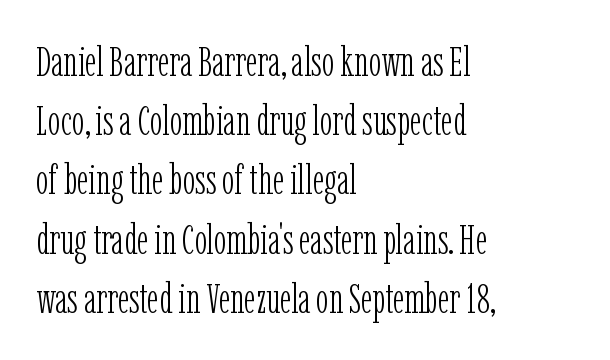
The image shows 42 px light, condensed serif type, upright; set left-aligned, normal line spacing (1.41x), normal letter spacing, not underlined; low stroke contrast and a medium x-height.
